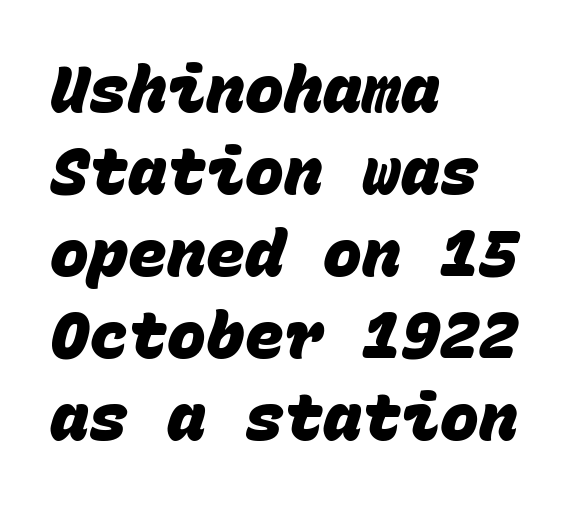
{"serif": "no", "bold": "yes", "weight": "heavy", "width": "normal", "stroke_contrast": "low", "x_height": "large", "monospaced": "yes", "underline": "no", "align": "left", "line_spacing": "normal", "line_spacing_ratio": 1.26, "letter_spacing": "normal", "letter_spacing_em": 0.0, "glyph_px": 65}
